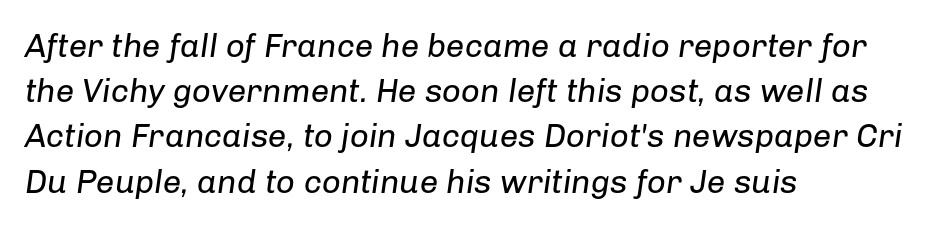
The designer left line spacing at the default. Weight class: somewhere from thin through regular. In terms of letterspacing, this is plain default setting. Underlining? Definitely not there. The glyphs look as if they've been sheared to an angle. Do the characters align in a grid? No, the font is proportional.
